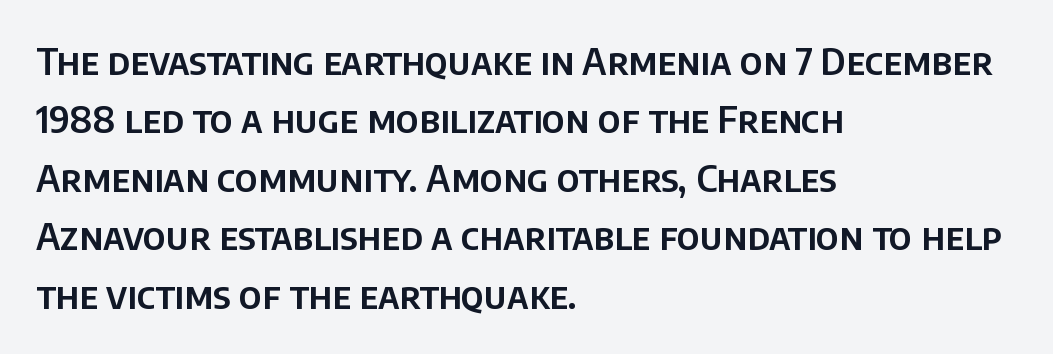
The image shows 37 px sans-serif type, upright; set left-aligned, normal line spacing (1.58x), normal letter spacing, not underlined; low stroke contrast and a large x-height.
